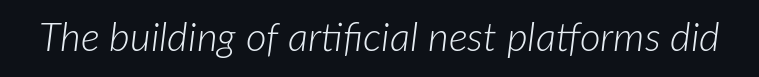
The characters are drawn with everyday or finer stroke widths. The glyphs are unaccompanied by any horizontal stroke below them. Proportional: the letters do not fall into vertical columns. This sample uses an oblique cut, with every glyph tilted off the vertical. No extra tracking has been applied to these lines.
